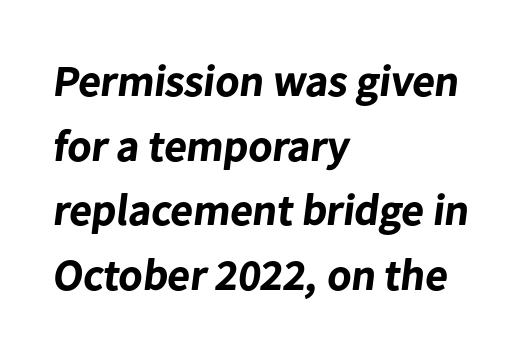
The image shows 44 px bold sans-serif type; set left-aligned, normal line spacing (1.47x), normal letter spacing, not underlined; low stroke contrast and a medium x-height.
